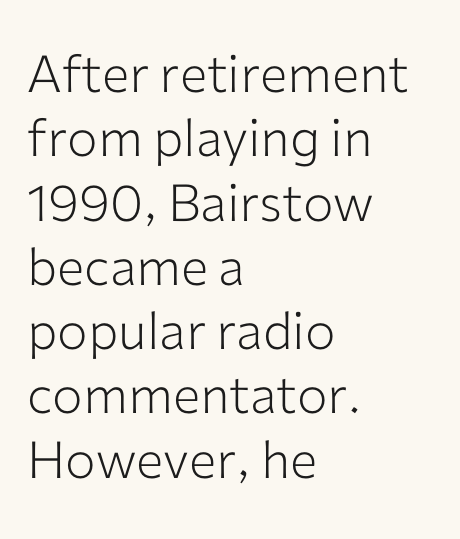
Q: Is the text bold? A: No.
Q: Is the text italic (slanted)? A: No, it is upright.
Q: Is the typeface a serif or a sans-serif typeface? A: Sans-serif.
Q: Is the text underlined? A: No.
Q: How is the paragraph aligned? A: Left-aligned.
Q: Is the spacing between letters normal or unusually wide? A: Normal.
Q: Is the spacing between lines tight, normal or loose? A: Normal.
Q: Width (condensed, normal, or wide)? A: Normal.
Q: Stroke contrast? A: Low.
Q: x-height? A: Medium.
Q: Monospaced? A: No.
